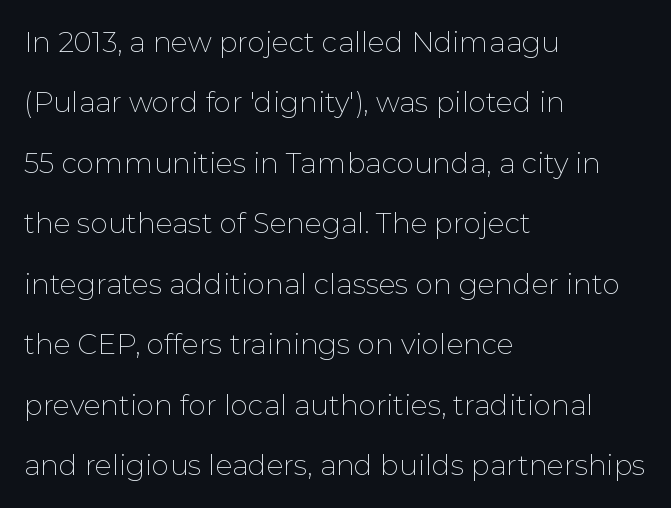
In terms of posture, this sample is upright. Weight: regular or lighter. This sample uses plain, unmodified letter spacing. Letters rest on an invisible, unmarked baseline. The text was rendered using a sans face with plain stroke endings.
